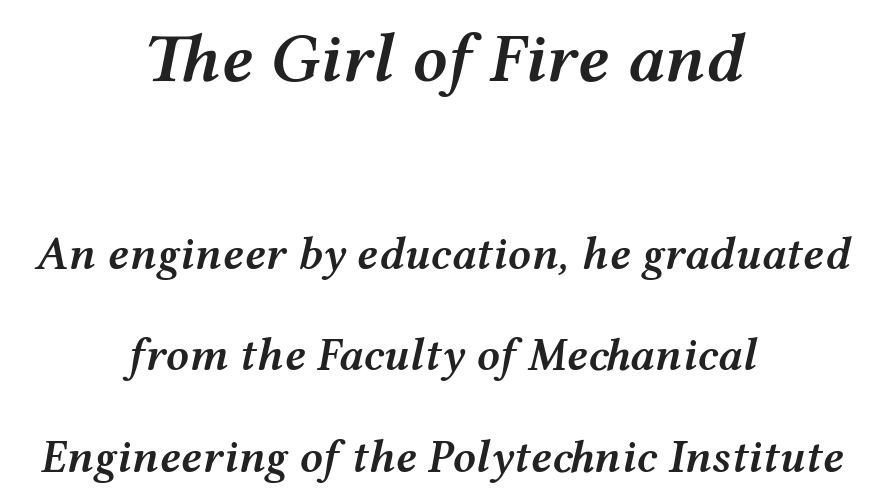
{"italic": "yes", "lean": "right", "slant_degrees": 12, "bold": "semi", "weight": "semibold", "width": "wide", "stroke_contrast": "medium", "x_height": "medium", "monospaced": "no", "underline": "no", "align": "center", "line_spacing": "loose", "line_spacing_ratio": 2.21, "letter_spacing": "normal", "letter_spacing_em": 0.0, "larger_block": "first", "size_ratio": 1.5, "glyph_px": 69}
